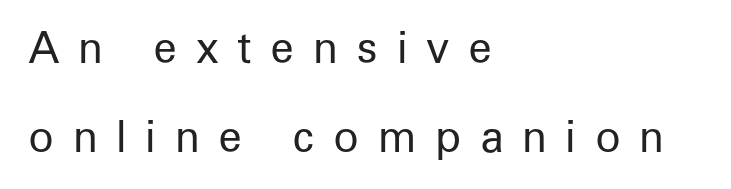
The image shows 42 px regular-weight sans-serif type, upright; set left-aligned, loose line spacing (2.13x), unusually wide letter spacing (+0.44 em), not underlined; low stroke contrast and a medium x-height.
